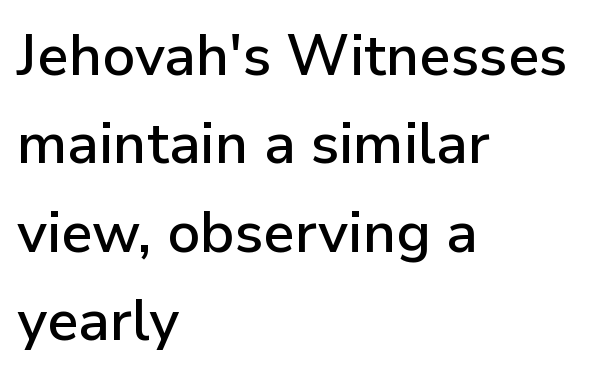
Q: Is the text italic (slanted)? A: No, it is upright.
Q: Is the typeface a serif or a sans-serif typeface? A: Sans-serif.
Q: Is the text underlined? A: No.
Q: How is the paragraph aligned? A: Left-aligned.
Q: Is the spacing between letters normal or unusually wide? A: Normal.
Q: Is the spacing between lines tight, normal or loose? A: Normal.
Q: Width (condensed, normal, or wide)? A: Normal.
Q: Stroke contrast? A: Low.
Q: x-height? A: Medium.
Q: Monospaced? A: No.
